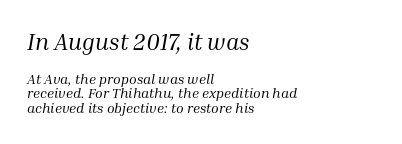
The setting favours the left margin, as ordinary paragraphs usually do. You could call the tracking neutral — neither tight nor loose. Lines of text with bare space underneath. The face used here appears at its bigger size in the upper chunk.
